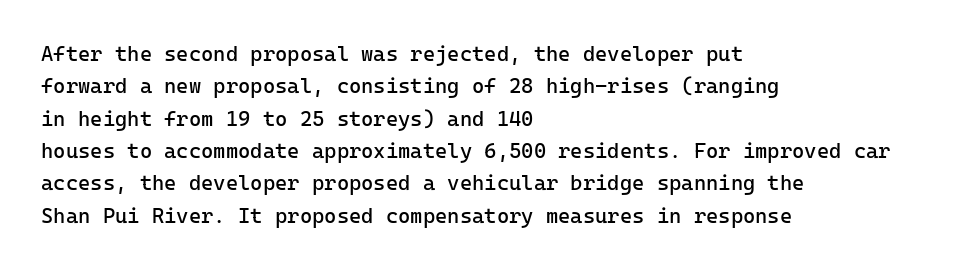
The image shows 21 px text type, upright; set left-aligned, normal line spacing (1.54x), normal letter spacing, not underlined.
